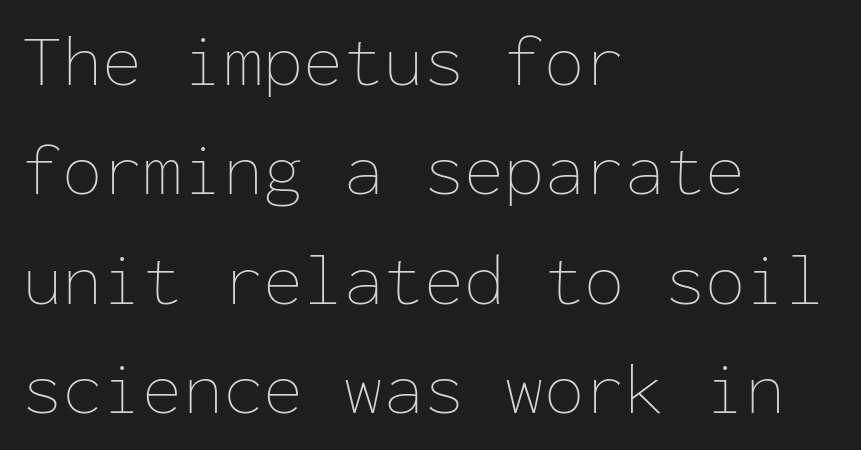
The image shows 73 px thin type, upright, monospaced; set left-aligned, normal line spacing (1.5x), normal letter spacing, not underlined; low stroke contrast and a medium x-height.
